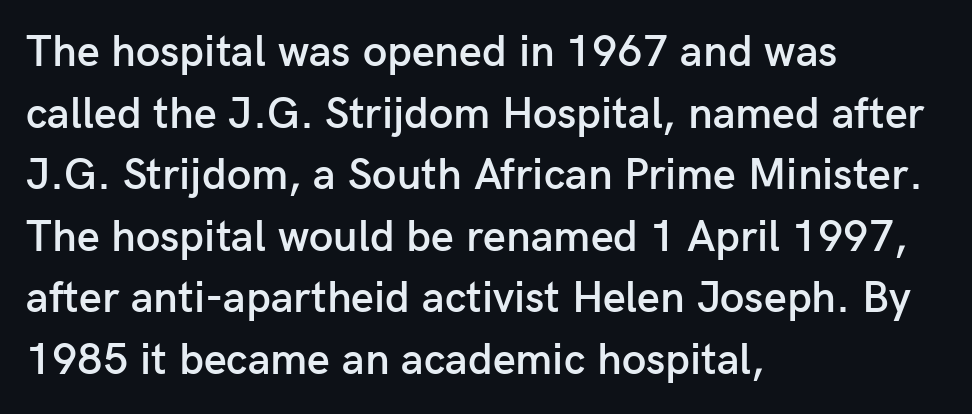
This rendering leaves character spacing at its baseline value. Look at the bottom of the vertical strokes: they stop flat, with no serifs. Baseline-to-baseline distance is the conventional proportion of letter height. Descender tails drop into unmarked territory. The sample has been set in demibold, a notch under bold. Character widths vary here, with narrow letters taking less room than wide ones.
